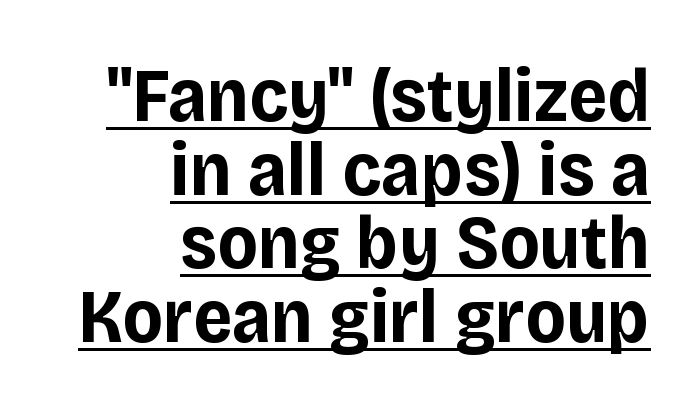
Compared with undecorated copy, this sample adds a rule below the words. Line endings align vertically; line beginnings do not. Honestly, the rows look squashed on top of each other. Ascenders rise straight up at ninety degrees. The tracking reads as untouched default to a designer's eye. Regarding serifs, this sample does without them.
